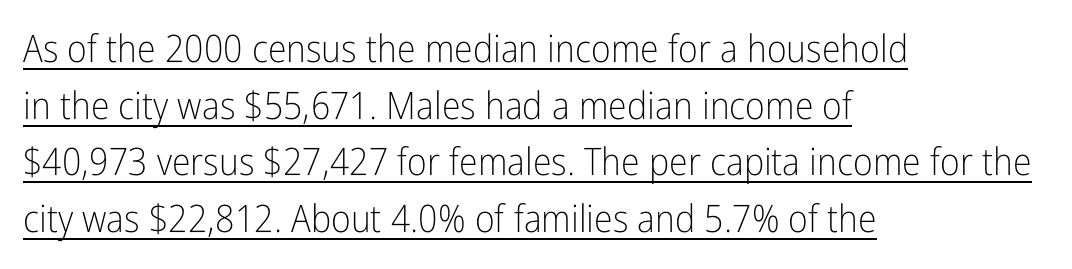
Q: Is the text bold? A: No.
Q: Is the text italic (slanted)? A: No, it is upright.
Q: Is the typeface a serif or a sans-serif typeface? A: Sans-serif.
Q: Is the text underlined? A: Yes.
Q: How is the paragraph aligned? A: Left-aligned.
Q: Is the spacing between letters normal or unusually wide? A: Normal.
Q: Is the spacing between lines tight, normal or loose? A: Normal.
Q: Width (condensed, normal, or wide)? A: Condensed.
Q: Stroke contrast? A: Low.
Q: x-height? A: Medium.
Q: Monospaced? A: No.
